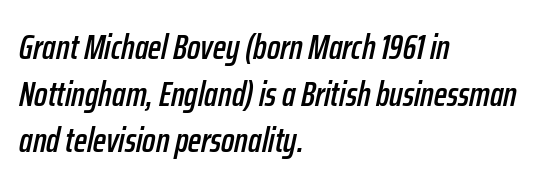
The typesetter chose a ragged-right arrangement here. The block of text has a typical density, with ordinary space between rows. The face used here is proportionally spaced, like ordinary book or web type. Style check: oblique. Words appear dense and cohesive because spacing is normal. Underlining? Definitely not there.
